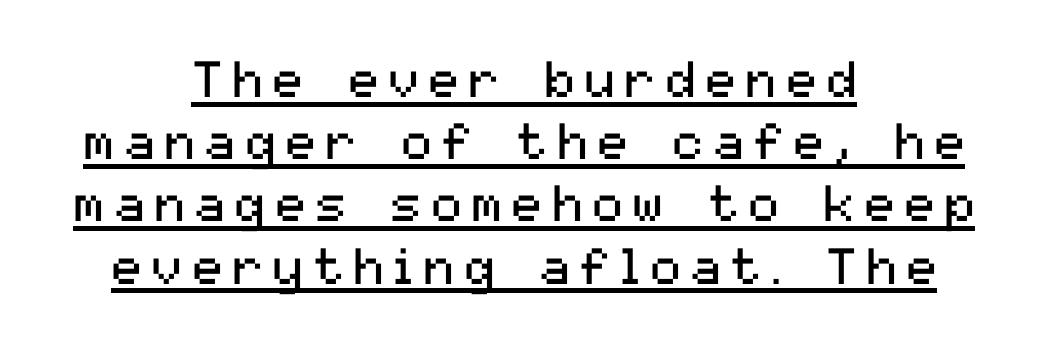
{"serif": "no", "italic": "no", "bold": "no", "weight": "regular", "width": "normal", "stroke_contrast": "medium", "x_height": "medium", "monospaced": "no", "underline": "yes", "align": "center", "line_spacing_ratio": 1.22, "glyph_px": 51}
